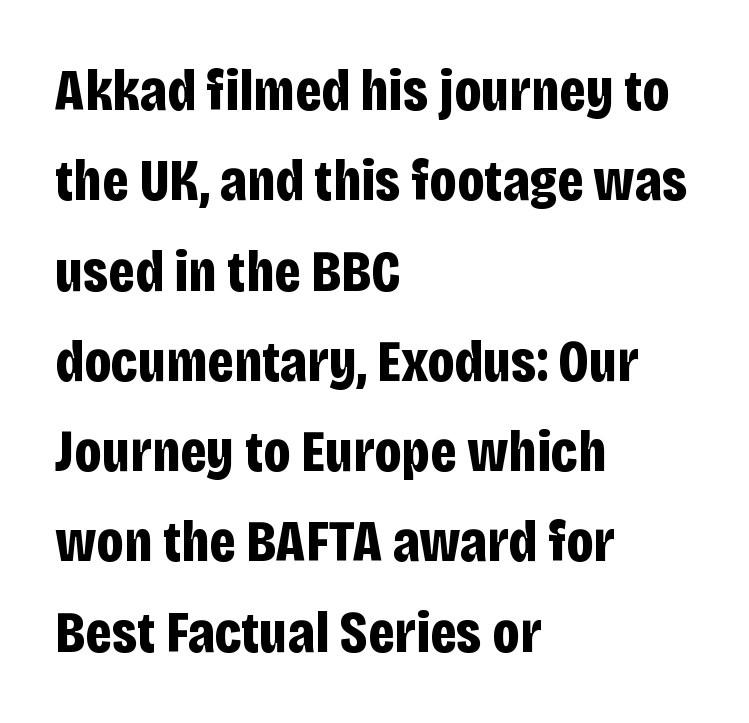
Does the type have serifs? No, each stem ends abruptly. A full-strength bold gives these letters their thick strokes. It's the straight-up-and-down kind of type. The strip under each line holds only bare page. You could call the tracking neutral — neither tight nor loose. All the whitespace from short lines collects on the right.
